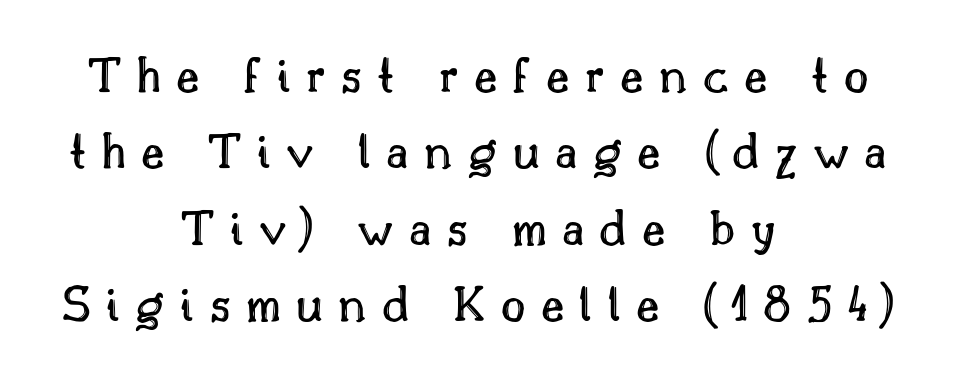
The image shows 53 px text type, upright; set centered, normal line spacing (1.44x), unusually wide letter spacing (+0.29 em), not underlined; a small x-height.
